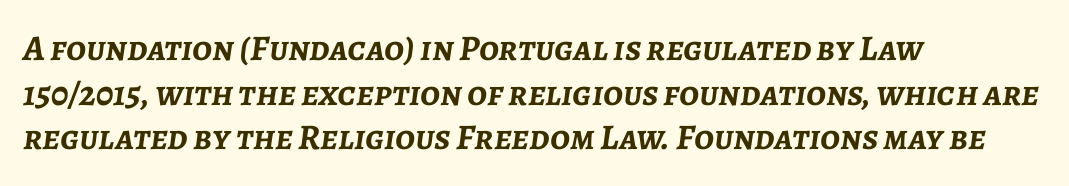
The image shows 36 px semibold type, italic (leaning right); set left-aligned, line spacing 1.24x, normal letter spacing, not underlined; low stroke contrast and a medium x-height.
